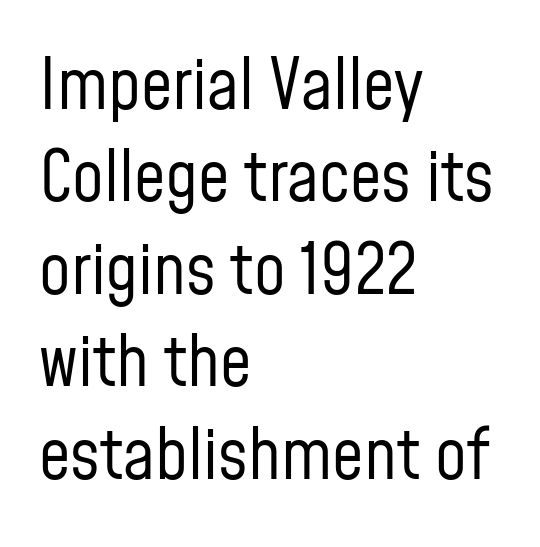
Vertical stems look standard width or narrower in stroke. Notice how descenders clear the ascenders below comfortably — that's standard leading. When letters stand straight like this, we call the style roman or upright. The rendering uses natural spacing where letterforms have individual widths. The passage shown is typeset with a sans-serif family. Words float on clear page, feet unadorned.
